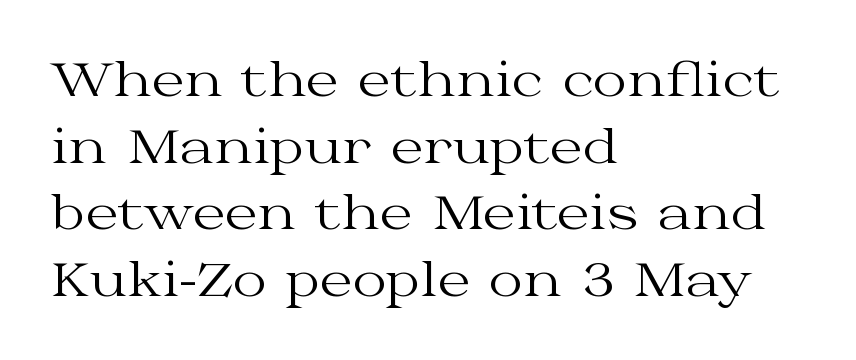
{"serif": "yes", "italic": "no", "bold": "no", "weight": "regular", "width": "wide", "stroke_contrast": "medium", "x_height": "medium", "monospaced": "no", "underline": "no", "align": "left", "line_spacing": "normal", "line_spacing_ratio": 1.42, "letter_spacing": "normal", "letter_spacing_em": 0.0, "glyph_px": 47}
